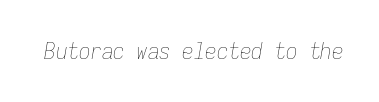
The image shows 23 px text type, italic (leaning right); set normal letter spacing, not underlined.
